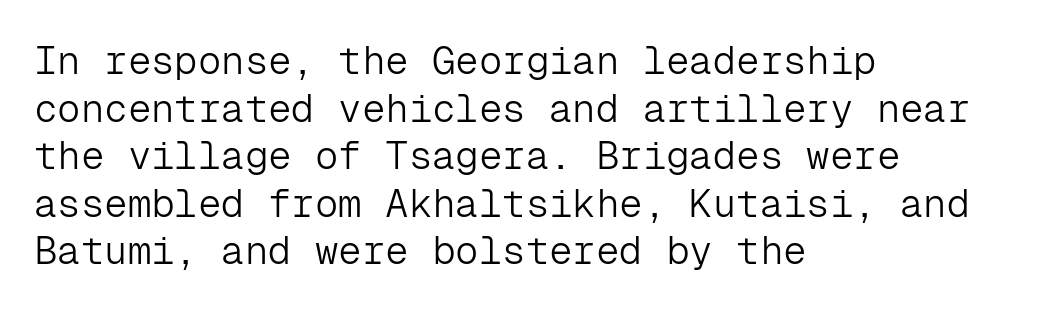
Q: Is the text bold? A: No.
Q: Is the text italic (slanted)? A: No, it is upright.
Q: Is the typeface a serif or a sans-serif typeface? A: Sans-serif.
Q: Is the text underlined? A: No.
Q: How is the paragraph aligned? A: Left-aligned.
Q: Is the spacing between letters normal or unusually wide? A: Normal.
Q: Width (condensed, normal, or wide)? A: Normal.
Q: Stroke contrast? A: Low.
Q: x-height? A: Medium.
Q: Monospaced? A: Yes.
